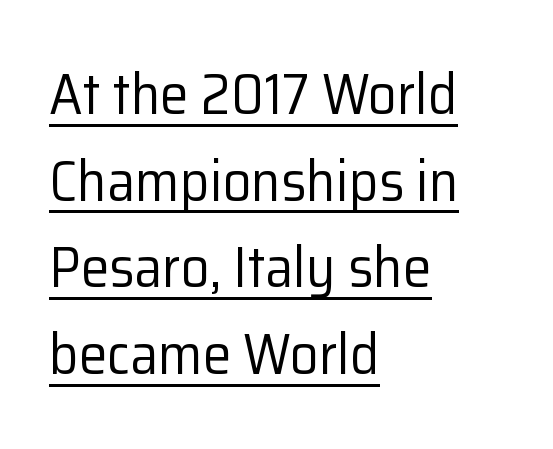
The image shows 57 px regular-weight sans-serif type, upright; set left-aligned, normal line spacing (1.52x), normal letter spacing, underlined; low stroke contrast and a medium x-height.
